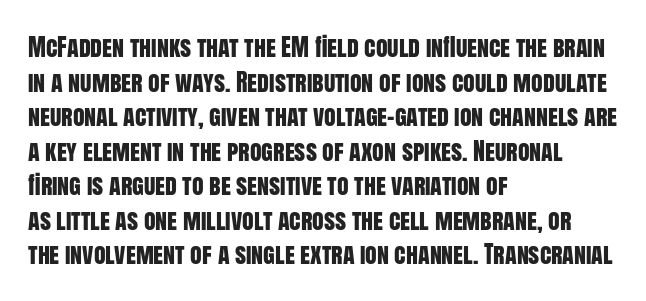
The image shows 24 px text type, upright; set left-aligned, normal line spacing (1.44x), normal letter spacing, not underlined.
